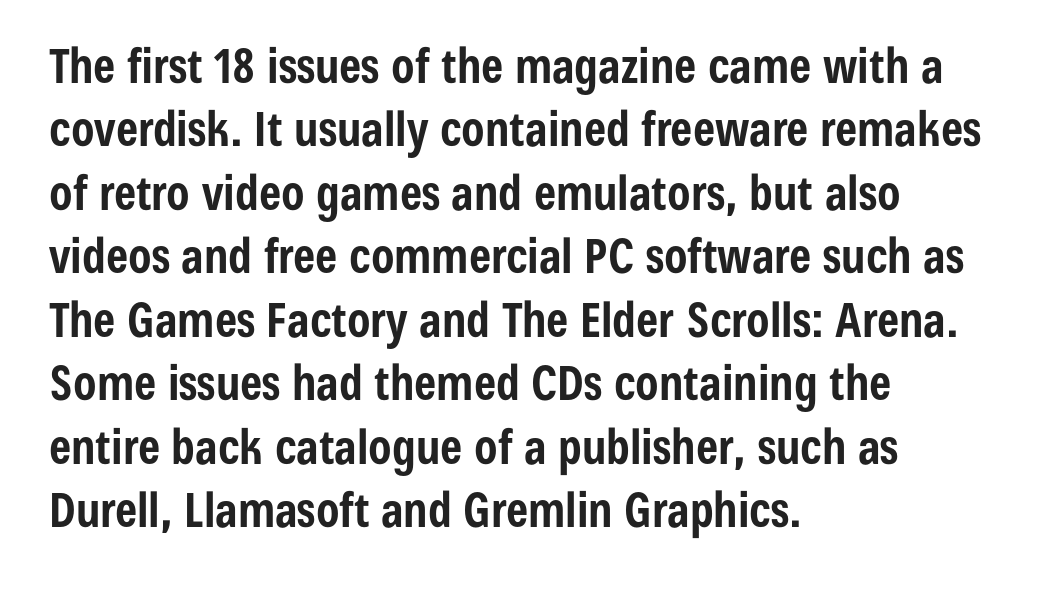
{"serif": "no", "italic": "no", "bold": "yes", "weight": "bold", "width": "condensed", "stroke_contrast": "low", "x_height": "medium", "monospaced": "no", "underline": "no", "align": "left", "line_spacing": "normal", "line_spacing_ratio": 1.35, "letter_spacing": "normal", "letter_spacing_em": 0.0, "glyph_px": 47}
